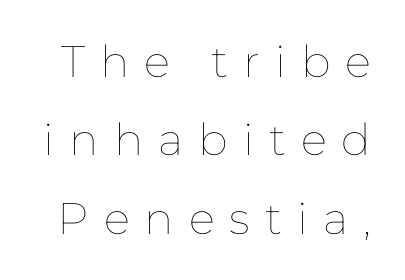
{"italic": "no", "bold": "no", "weight": "thin", "width": "normal", "stroke_contrast": "low", "x_height": "medium", "monospaced": "no", "underline": "no", "line_spacing_ratio": 1.78, "letter_spacing": "wide", "letter_spacing_em": 0.34, "glyph_px": 44}
